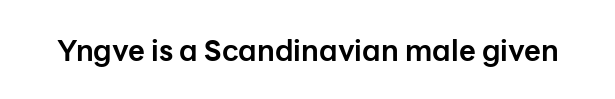
Q: Is the text bold? A: Yes.
Q: Is the text italic (slanted)? A: No, it is upright.
Q: Is the typeface a serif or a sans-serif typeface? A: Sans-serif.
Q: Is the text underlined? A: No.
Q: Is the spacing between letters normal or unusually wide? A: Normal.
Q: Width (condensed, normal, or wide)? A: Normal.
Q: Stroke contrast? A: Low.
Q: x-height? A: Medium.
Q: Monospaced? A: No.
